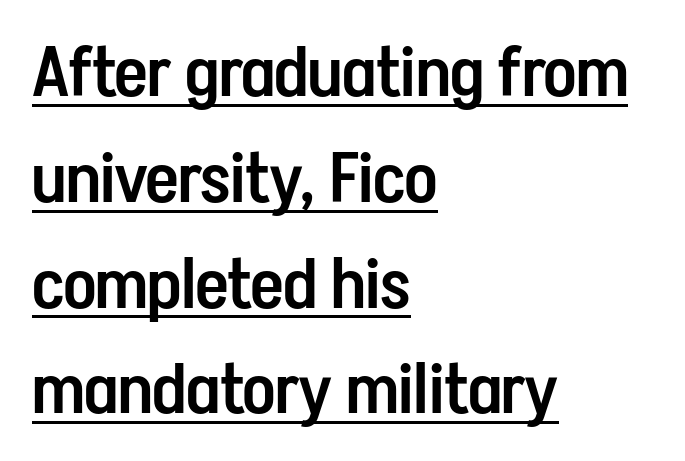
Here the designer chose a conventional face with non-uniform glyph widths. Line spacing here is normal. Words appear dense and cohesive because spacing is normal. Which margin do the lines hug? The left one — the right edge is uneven.
